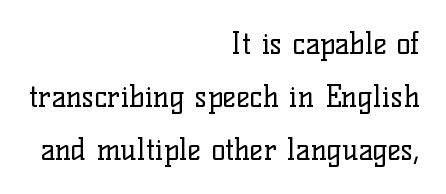
The horizontal fit of the characters is conventional and even. On a weight scale, this lands at 450 or below. Any mark beneath the type? The region is blank. You could not count columns in this text — the font is proportionally spaced. The glyphs in this specimen are seriffed. Posture: straight, roman, zero tilt.
